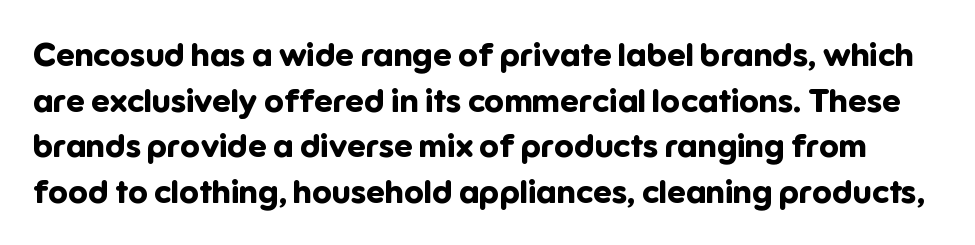
Typographic density is high because the face is bold. The line-height multiplier appears to be the usual default. The font family rendered here belongs to the sans-serif group. The words here are not underlined. Characters follow at the spacing the type designer built in. This sample has the flowing, uneven cadence of proportional lettering.
